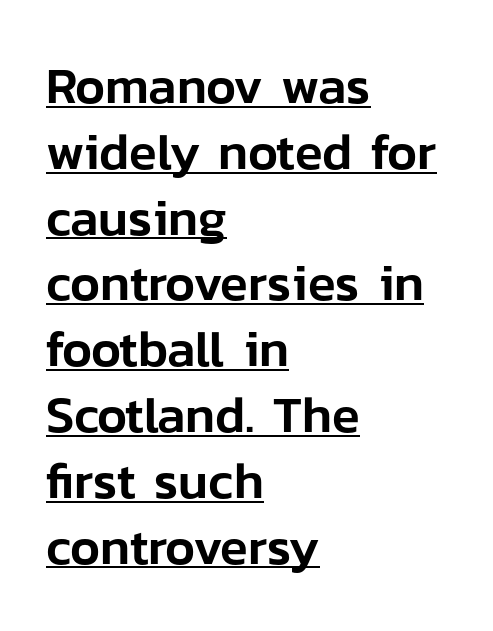
The image shows 51 px sans-serif type, upright; set left-aligned, normal line spacing (1.29x), normal letter spacing, underlined; low stroke contrast and a medium x-height.
